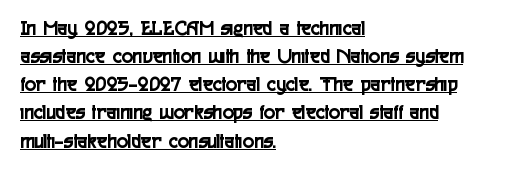
The image shows 21 px text type, upright; set left-aligned, normal line spacing (1.34x), normal letter spacing, underlined.
